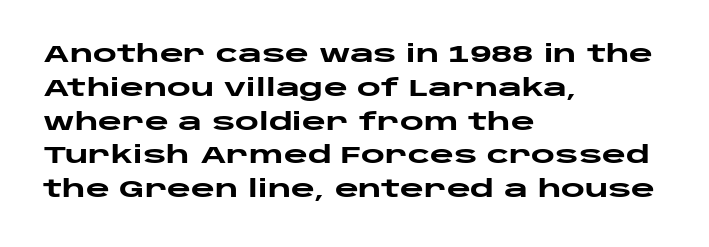
{"italic": "no", "bold": "yes", "underline": "no", "align": "left", "line_spacing": "normal", "line_spacing_ratio": 1.47, "letter_spacing": "normal", "letter_spacing_em": 0.0, "glyph_px": 23}
